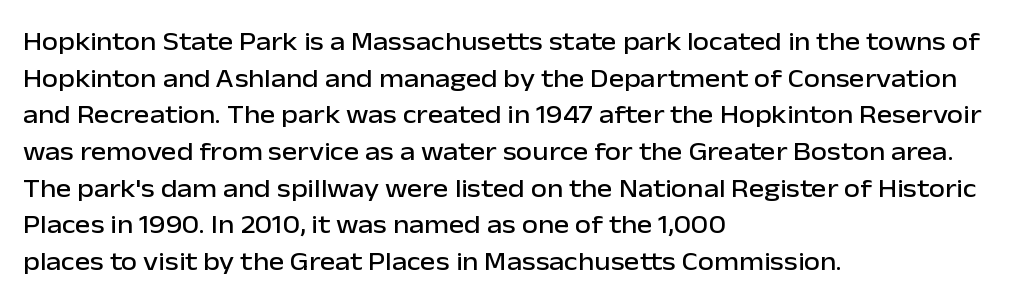
Q: Is the text italic (slanted)? A: No, it is upright.
Q: Is the text underlined? A: No.
Q: How is the paragraph aligned? A: Left-aligned.
Q: Is the spacing between letters normal or unusually wide? A: Normal.
Q: Is the spacing between lines tight, normal or loose? A: Normal.
